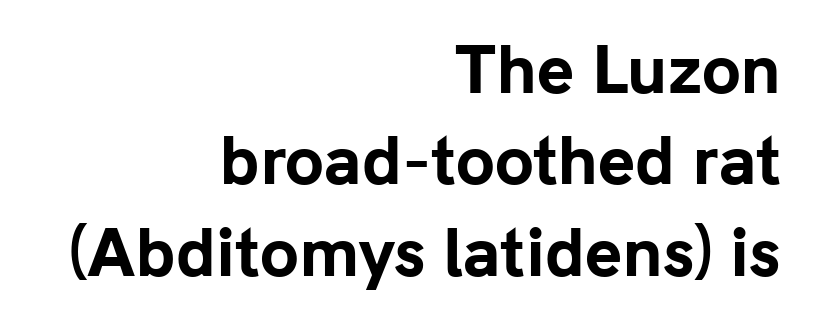
The image shows 63 px bold sans-serif type, upright; set right-aligned, normal line spacing (1.45x), normal letter spacing, not underlined; low stroke contrast and a medium x-height.
